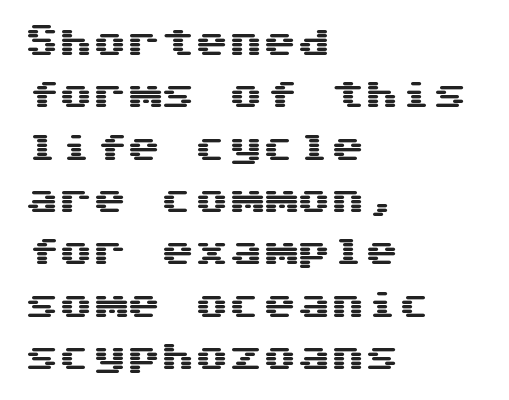
{"serif": "no", "italic": "no", "width": "wide", "stroke_contrast": "medium", "x_height": "medium", "underline": "no", "align": "left", "line_spacing": "normal", "line_spacing_ratio": 1.54, "letter_spacing": "normal", "letter_spacing_em": 0.0, "glyph_px": 34}
